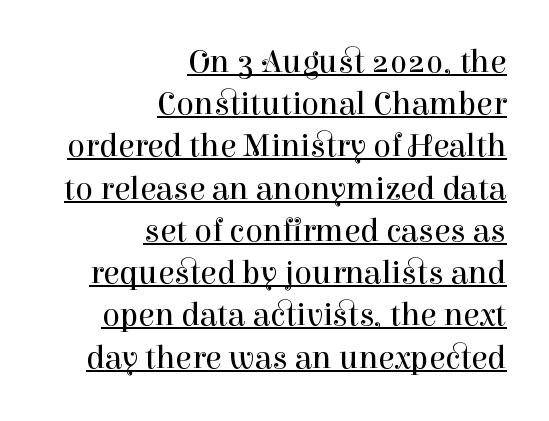
Q: Is the text bold? A: No.
Q: Is the text italic (slanted)? A: No, it is upright.
Q: Is the typeface a serif or a sans-serif typeface? A: Serif.
Q: Is the text underlined? A: Yes.
Q: How is the paragraph aligned? A: Right-aligned.
Q: Is the spacing between letters normal or unusually wide? A: Normal.
Q: Is the spacing between lines tight, normal or loose? A: Normal.
Q: Width (condensed, normal, or wide)? A: Normal.
Q: Stroke contrast? A: High.
Q: x-height? A: Medium.
Q: Monospaced? A: No.
